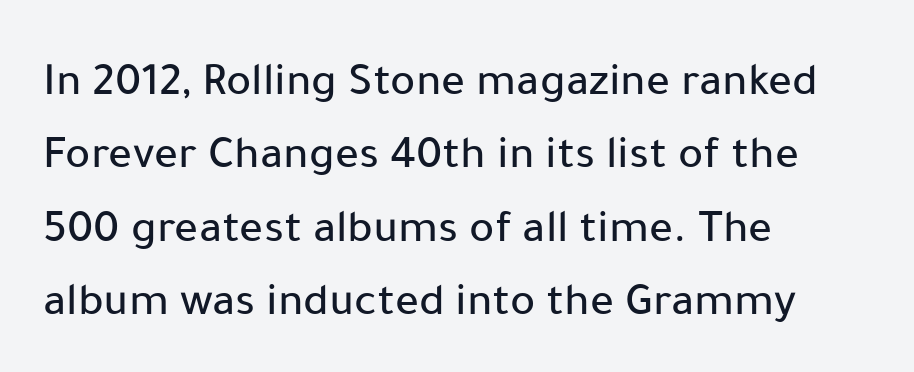
The image shows 47 px sans-serif type, upright; set left-aligned, normal line spacing (1.56x), normal letter spacing, not underlined; low stroke contrast and a medium x-height.
